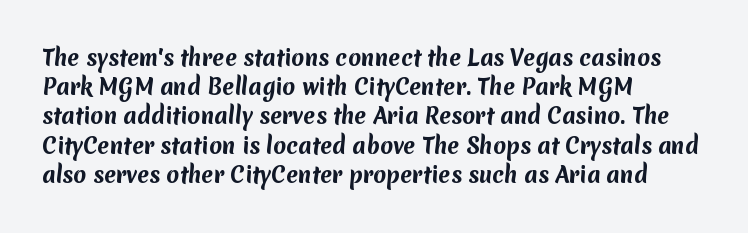
Q: Is the text bold? A: Yes.
Q: Is the text underlined? A: No.
Q: How is the paragraph aligned? A: Left-aligned.
Q: Is the spacing between letters normal or unusually wide? A: Normal.
Q: Is the spacing between lines tight, normal or loose? A: Normal.
